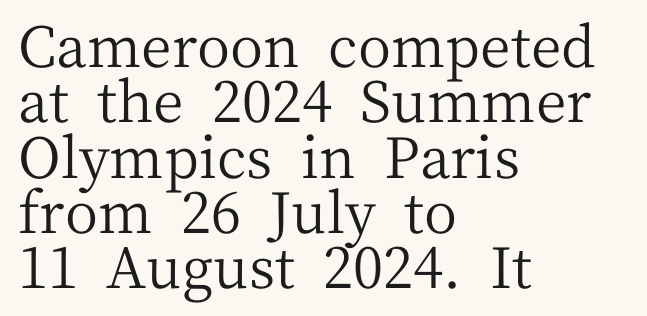
Q: Is the text bold? A: No.
Q: Is the text italic (slanted)? A: No, it is upright.
Q: Is the typeface a serif or a sans-serif typeface? A: Serif.
Q: Is the text underlined? A: No.
Q: How is the paragraph aligned? A: Left-aligned.
Q: Is the spacing between letters normal or unusually wide? A: Normal.
Q: Is the spacing between lines tight, normal or loose? A: Tight.
Q: Width (condensed, normal, or wide)? A: Normal.
Q: Stroke contrast? A: Medium.
Q: x-height? A: Medium.
Q: Monospaced? A: No.
